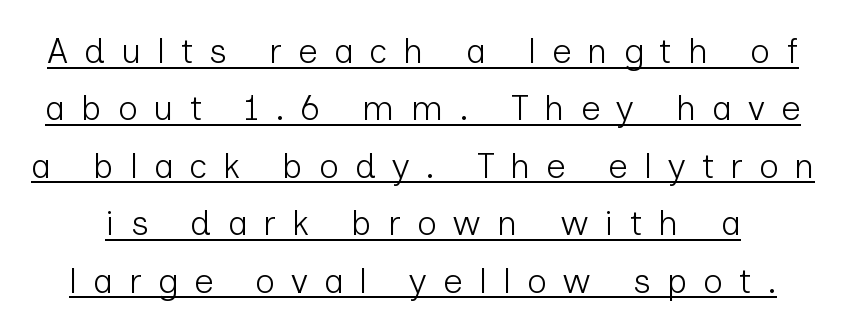
{"serif": "no", "italic": "no", "bold": "no", "weight": "light", "width": "normal", "stroke_contrast": "low", "x_height": "medium", "monospaced": "no", "underline": "yes", "line_spacing": "normal", "line_spacing_ratio": 1.64, "letter_spacing": "wide", "letter_spacing_em": 0.45, "glyph_px": 35}
